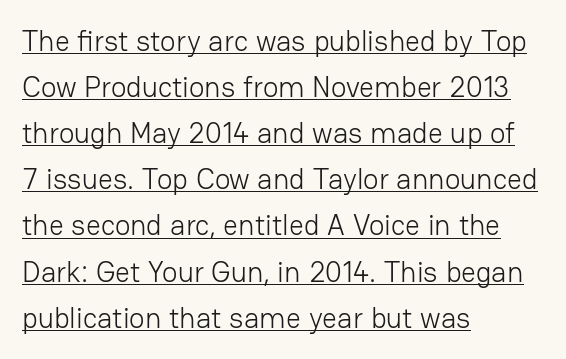
The image shows 29 px light sans-serif type, upright; set left-aligned, normal line spacing (1.59x), normal letter spacing, underlined; low stroke contrast and a medium x-height.
